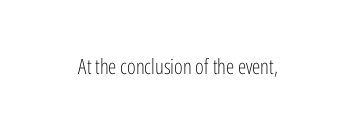
{"italic": "no", "bold": "no", "underline": "no", "letter_spacing": "normal", "letter_spacing_em": 0.0, "glyph_px": 21}
